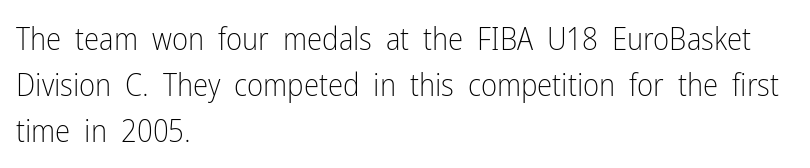
{"serif": "no", "italic": "no", "bold": "no", "weight": "light", "width": "condensed", "stroke_contrast": "low", "x_height": "medium", "monospaced": "no", "underline": "no", "align": "left", "line_spacing": "normal", "line_spacing_ratio": 1.48, "letter_spacing": "normal", "letter_spacing_em": 0.0, "glyph_px": 31}
